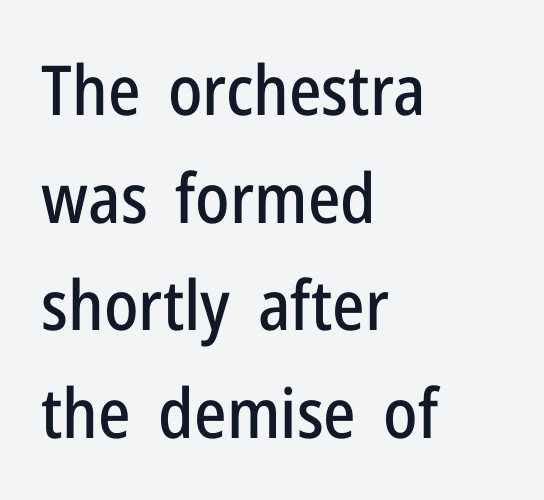
{"serif": "no", "italic": "no", "width": "condensed", "stroke_contrast": "low", "x_height": "medium", "monospaced": "no", "underline": "no", "align": "left", "line_spacing": "normal", "line_spacing_ratio": 1.56, "letter_spacing": "normal", "letter_spacing_em": 0.0, "glyph_px": 69}
